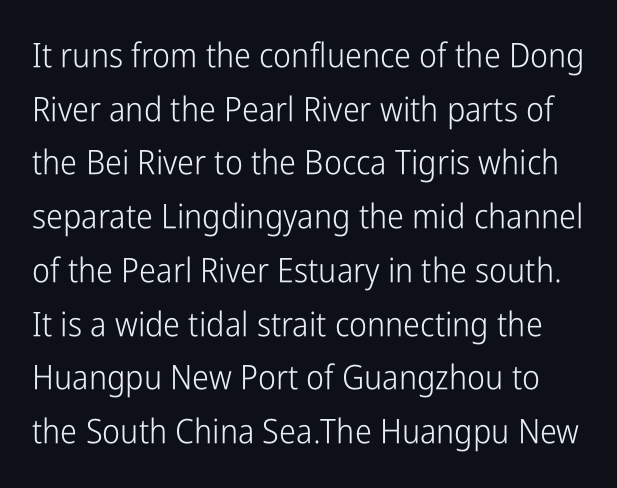
{"serif": "no", "italic": "no", "bold": "no", "weight": "light", "width": "condensed", "stroke_contrast": "low", "x_height": "medium", "monospaced": "no", "underline": "no", "line_spacing": "normal", "line_spacing_ratio": 1.58, "letter_spacing": "normal", "letter_spacing_em": 0.0, "glyph_px": 34}
